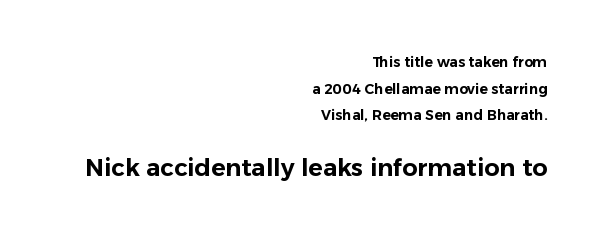
The image shows 24 px text type, upright; set right-aligned, loose line spacing (1.9x), normal letter spacing, not underlined; the second (bottom) block is 1.71x larger.
